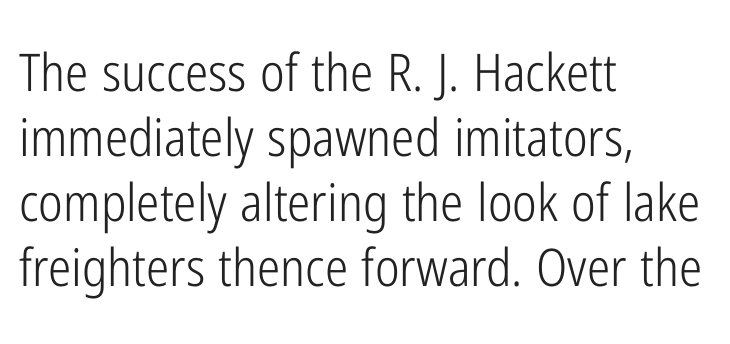
The gaps between neighbouring characters are ordinary and unremarkable. It's the straight-up-and-down kind of type. This sample has the flowing, uneven cadence of proportional lettering. The characters display no serif detailing; their extremities are plain. What's the leading like? Ordinary, nothing unusual. Type without underlining.
